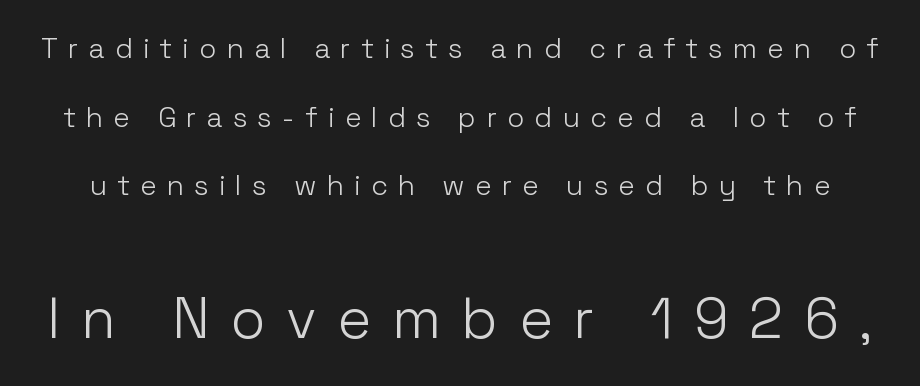
Q: Is the text bold? A: No.
Q: Is the text italic (slanted)? A: No, it is upright.
Q: Is the typeface a serif or a sans-serif typeface? A: Sans-serif.
Q: Is the text underlined? A: No.
Q: Is the spacing between letters normal or unusually wide? A: Unusually wide.
Q: Is the spacing between lines tight, normal or loose? A: Loose.
Q: Which block of text is set in a larger size, the first (top) or the second (bottom)? A: The second (bottom) one.
Q: Width (condensed, normal, or wide)? A: Normal.
Q: Stroke contrast? A: Low.
Q: x-height? A: Medium.
Q: Monospaced? A: No.
